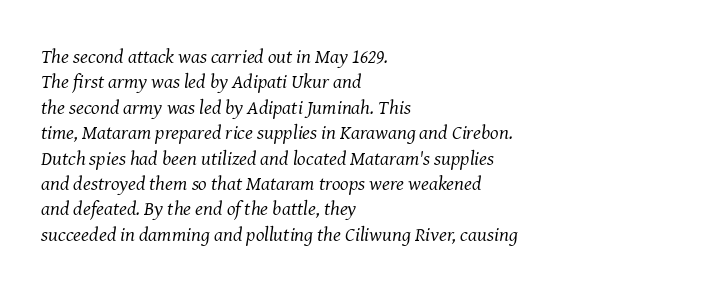
The image shows 20 px text type, italic (leaning right); set left-aligned, normal line spacing (1.27x), normal letter spacing, not underlined.
